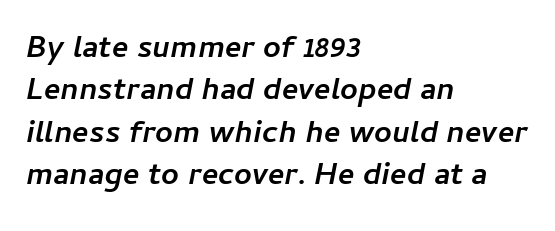
Q: Is the text bold? A: Yes.
Q: Is the text italic (slanted)? A: Yes, it leans right by about 11 degrees.
Q: Is the text underlined? A: No.
Q: How is the paragraph aligned? A: Left-aligned.
Q: Is the spacing between letters normal or unusually wide? A: Normal.
Q: Is the spacing between lines tight, normal or loose? A: Normal.
Q: Width (condensed, normal, or wide)? A: Normal.
Q: Stroke contrast? A: Low.
Q: x-height? A: Medium.
Q: Monospaced? A: No.
